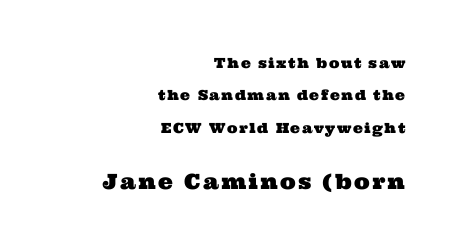
The image shows 21 px text type; set right-aligned, loose line spacing (2.31x), not underlined; the second (bottom) block is 1.5x larger.
